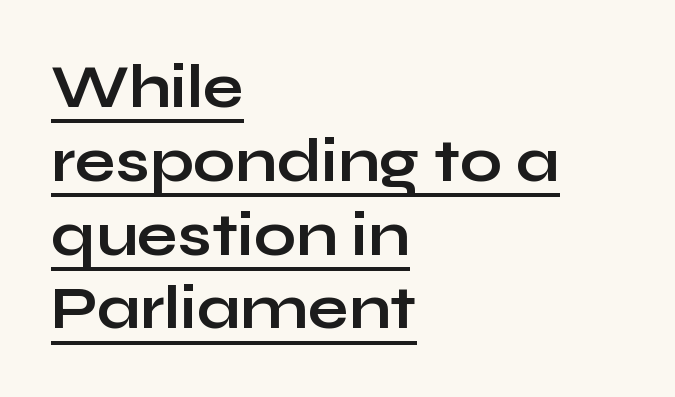
The image shows 60 px bold, wide sans-serif type, upright; set left-aligned, line spacing 1.23x, normal letter spacing, underlined; low stroke contrast and a medium x-height.
